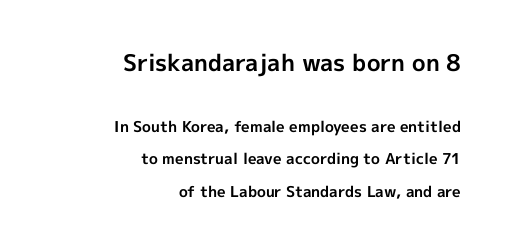
The image shows 23 px bold type, upright; set right-aligned, loose line spacing (2.18x), normal letter spacing, not underlined; the first (top) block is 1.53x larger.
